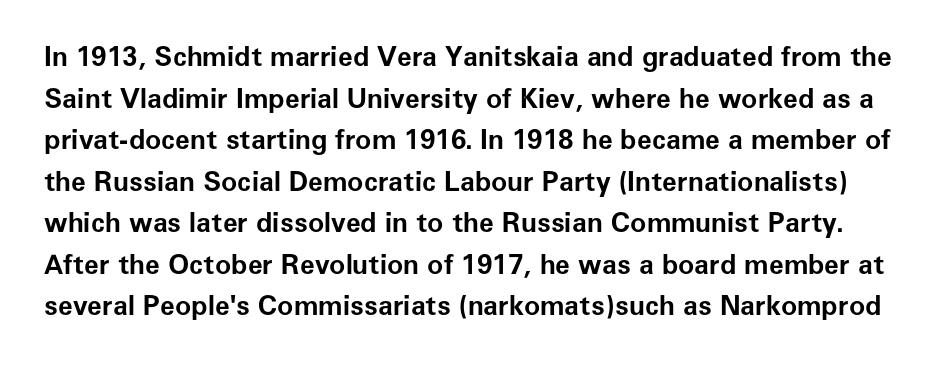
The image shows 27 px bold type, upright; set normal line spacing (1.54x), normal letter spacing, not underlined.
